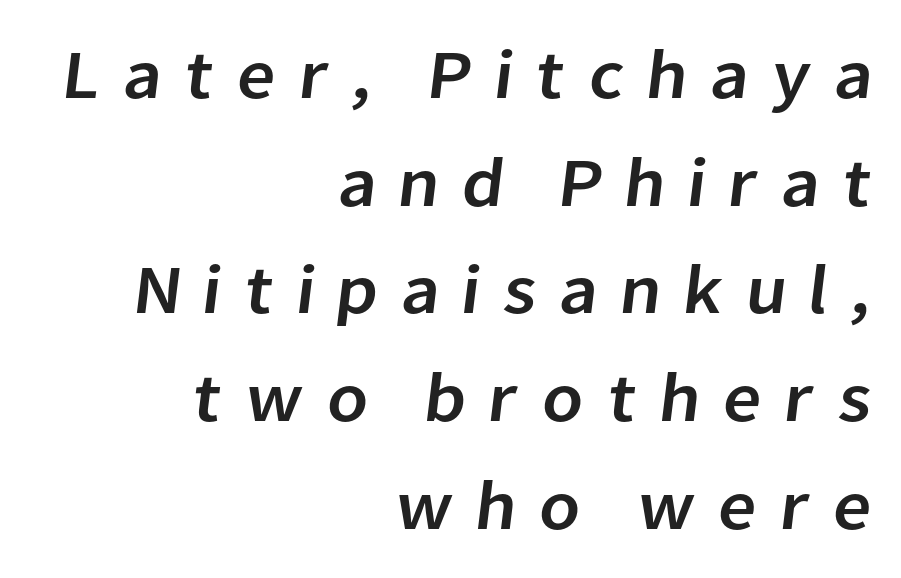
How would I describe the line gaps? Plain and ordinary. Quick note: underline off. The letters are spread apart with noticeably loose tracking. This sample has the flowing, uneven cadence of proportional lettering.
